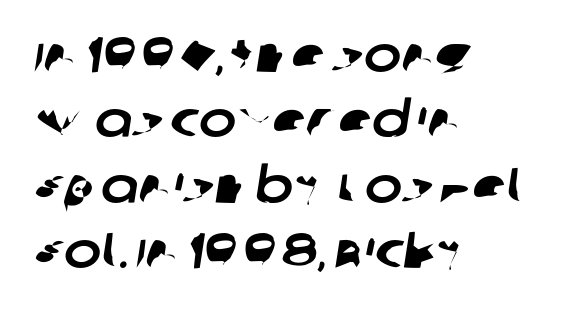
The image shows 50 px sans-serif type; set left-aligned, normal line spacing (1.31x), normal letter spacing, not underlined; low stroke contrast and a large x-height.
